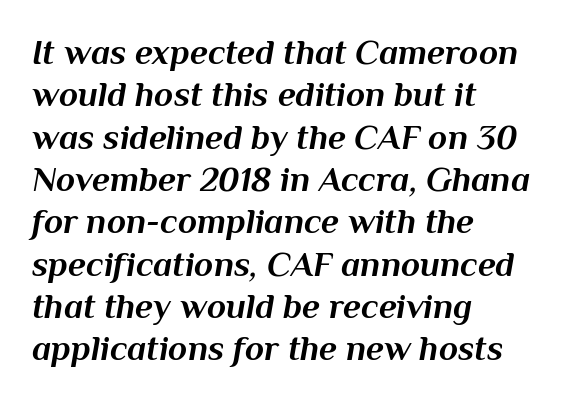
{"italic": "yes", "lean": "right", "slant_degrees": 10, "bold": "yes", "weight": "bold", "width": "normal", "stroke_contrast": "medium", "x_height": "medium", "monospaced": "no", "underline": "no", "align": "left", "line_spacing_ratio": 1.21, "letter_spacing": "normal", "letter_spacing_em": 0.0, "glyph_px": 35}
